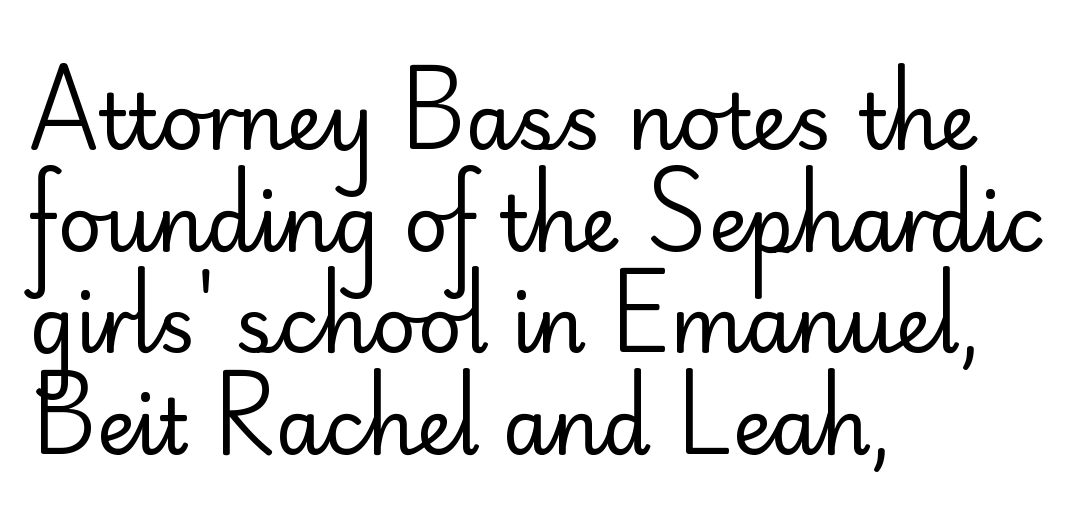
Q: Is the text bold? A: No.
Q: Is the text italic (slanted)? A: No, it is upright.
Q: Is the typeface a serif or a sans-serif typeface? A: Sans-serif.
Q: Is the text underlined? A: No.
Q: How is the paragraph aligned? A: Left-aligned.
Q: Is the spacing between letters normal or unusually wide? A: Normal.
Q: Is the spacing between lines tight, normal or loose? A: Normal.
Q: Width (condensed, normal, or wide)? A: Normal.
Q: Stroke contrast? A: Low.
Q: x-height? A: Small.
Q: Monospaced? A: No.
